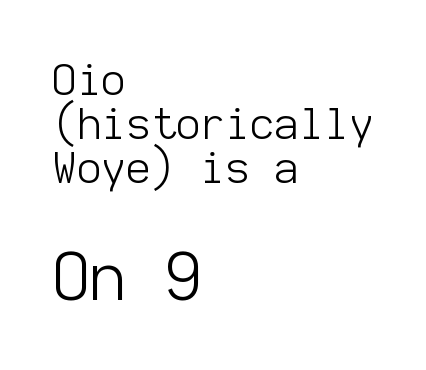
Q: Is the text bold? A: No.
Q: Is the text italic (slanted)? A: No, it is upright.
Q: Is the typeface a serif or a sans-serif typeface? A: Sans-serif.
Q: Is the text underlined? A: No.
Q: How is the paragraph aligned? A: Left-aligned.
Q: Is the spacing between letters normal or unusually wide? A: Normal.
Q: Is the spacing between lines tight, normal or loose? A: Tight.
Q: Which block of text is set in a larger size, the first (top) or the second (bottom)? A: The second (bottom) one.
Q: Width (condensed, normal, or wide)? A: Normal.
Q: Stroke contrast? A: Low.
Q: x-height? A: Medium.
Q: Monospaced? A: Yes.
